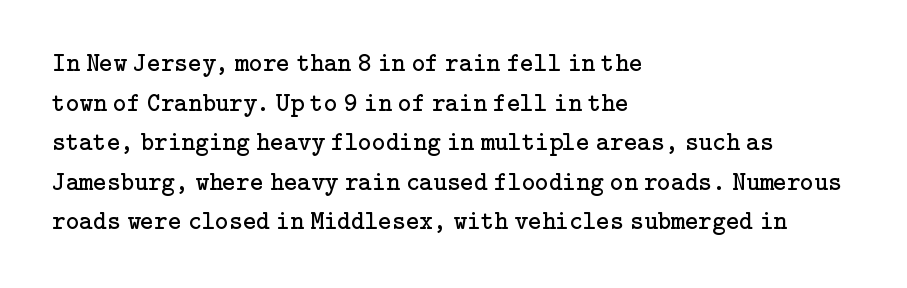
{"italic": "no", "bold": "no", "underline": "no", "align": "left", "line_spacing": "normal", "line_spacing_ratio": 1.52, "letter_spacing": "normal", "letter_spacing_em": 0.0, "glyph_px": 26}
